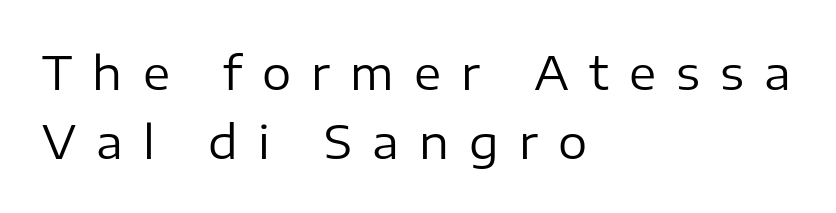
Q: Is the text bold? A: No.
Q: Is the text italic (slanted)? A: No, it is upright.
Q: Is the typeface a serif or a sans-serif typeface? A: Sans-serif.
Q: Is the text underlined? A: No.
Q: How is the paragraph aligned? A: Left-aligned.
Q: Is the spacing between letters normal or unusually wide? A: Unusually wide.
Q: Is the spacing between lines tight, normal or loose? A: Normal.
Q: Width (condensed, normal, or wide)? A: Normal.
Q: Stroke contrast? A: Low.
Q: x-height? A: Medium.
Q: Monospaced? A: No.
